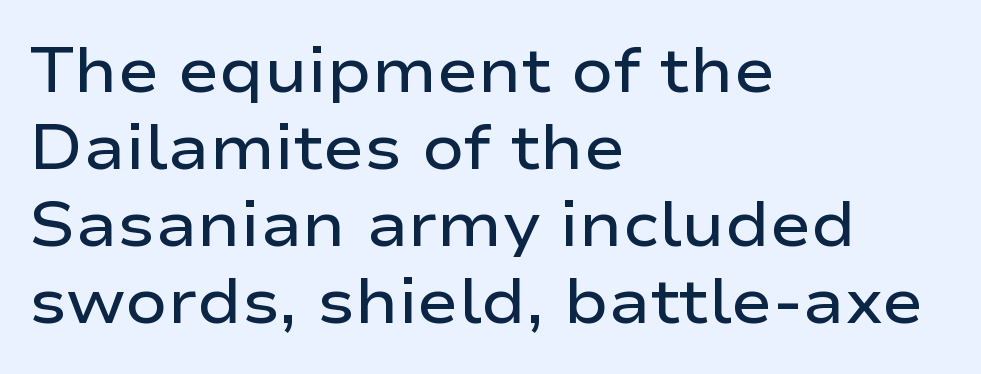
Q: Is the text bold? A: Semi-bold.
Q: Is the text italic (slanted)? A: No, it is upright.
Q: Is the typeface a serif or a sans-serif typeface? A: Sans-serif.
Q: Is the text underlined? A: No.
Q: How is the paragraph aligned? A: Left-aligned.
Q: Is the spacing between letters normal or unusually wide? A: Normal.
Q: Width (condensed, normal, or wide)? A: Wide.
Q: Stroke contrast? A: Low.
Q: x-height? A: Medium.
Q: Monospaced? A: No.
